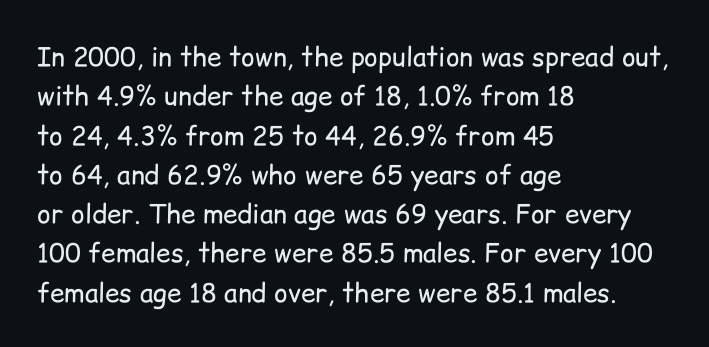
Q: Is the text bold? A: No.
Q: Is the text italic (slanted)? A: No, it is upright.
Q: Is the text underlined? A: No.
Q: How is the paragraph aligned? A: Left-aligned.
Q: Is the spacing between letters normal or unusually wide? A: Normal.
Q: Is the spacing between lines tight, normal or loose? A: Normal.
